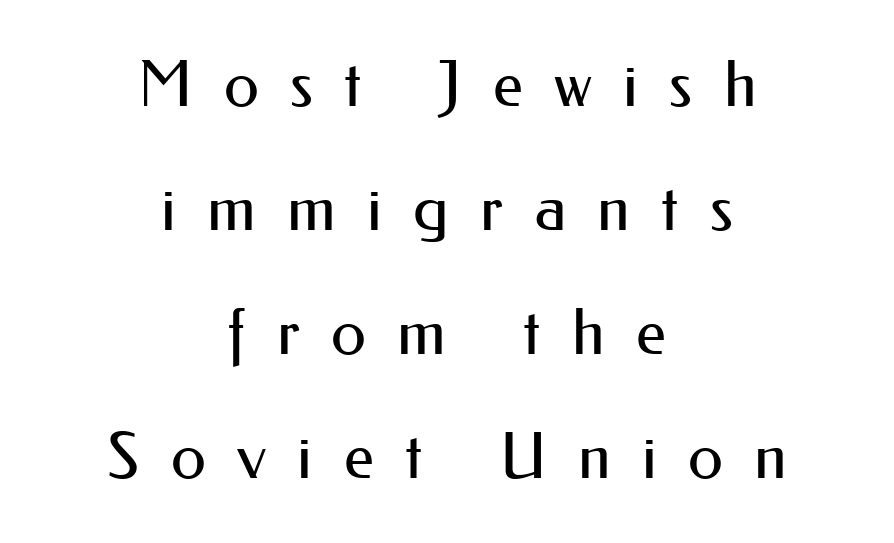
{"serif": "no", "italic": "no", "bold": "no", "weight": "regular", "width": "normal", "stroke_contrast": "medium", "x_height": "small", "monospaced": "no", "underline": "no", "align": "center", "line_spacing": "loose", "line_spacing_ratio": 1.94, "letter_spacing": "wide", "letter_spacing_em": 0.49, "glyph_px": 64}
